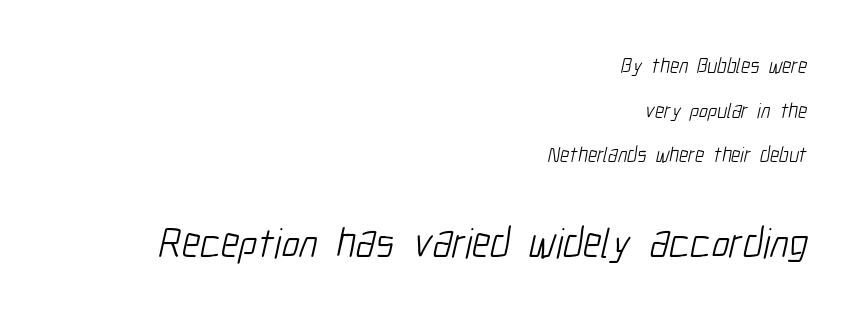
The face used here is a sans, in the tradition of grotesques and geometrics. What's the leading like? Stretched, with rows far apart. The font is comparable to plain body text, perhaps lighter. Rule under the text: the space is simply empty. Note: smaller setting up top, larger setting below. In CSS terms this would be text-align: right.
